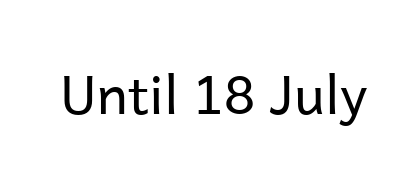
{"serif": "no", "italic": "no", "bold": "no", "weight": "regular", "width": "normal", "stroke_contrast": "low", "x_height": "medium", "monospaced": "no", "underline": "no", "letter_spacing": "normal", "letter_spacing_em": 0.0, "glyph_px": 53}
